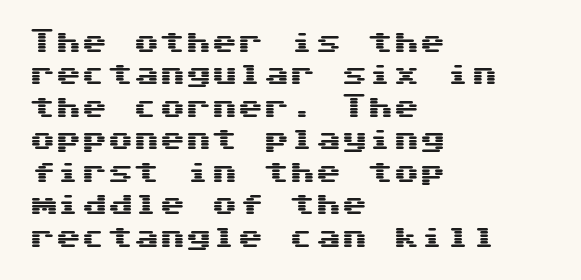
These lines sit exactly where default settings would place them. The letters stand upright; this is a roman face. Typeset ragged right — the left edge is the straight one. Just letters on the line, the space beneath them empty. Caption: standard tracking, unaltered.
